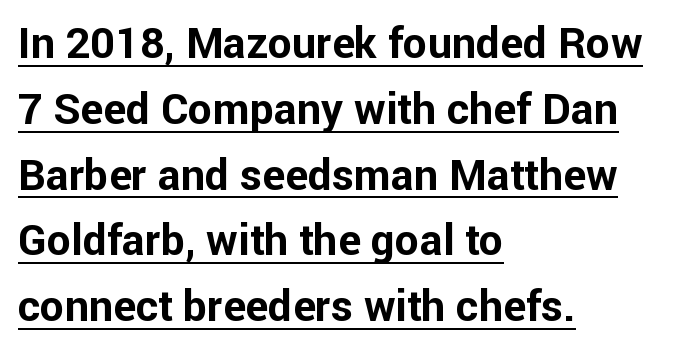
{"serif": "no", "italic": "no", "bold": "yes", "weight": "bold", "width": "normal", "stroke_contrast": "low", "x_height": "medium", "monospaced": "no", "underline": "yes", "align": "left", "line_spacing": "normal", "line_spacing_ratio": 1.53, "letter_spacing": "normal", "letter_spacing_em": 0.0, "glyph_px": 43}
